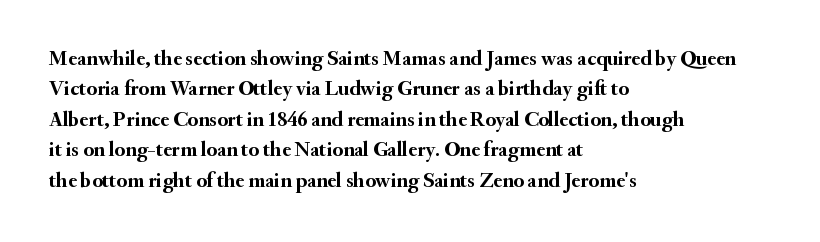
Notice how the stems are strictly vertical — no italics here. These words are printed bold, with thick strokes throughout. Leading: standard. You could call the tracking neutral — neither tight nor loose. The rendering anchors every line to the left-hand side. The words here are not underlined.
